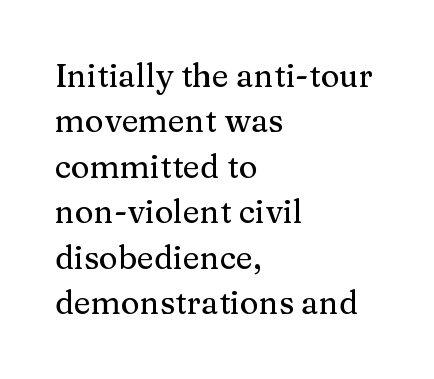
Looks like regular typesetting: each glyph gets only the width it needs. Descenders hang freely into open space. The letters sit at their default tracking, neither squeezed nor spread. What's the leading like? Ordinary, nothing unusual.
